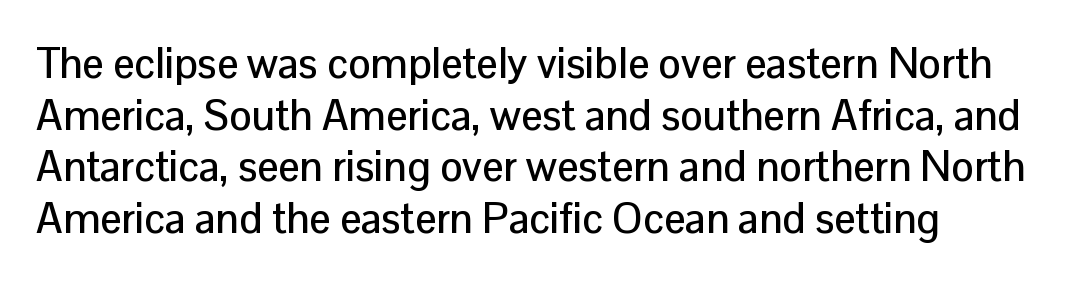
The type family on display is of the sans-serif kind. Decoration check: the copy has no underline. Students, note that the glyphs here touch the page at normal intervals. The typography opts for an upright posture over an oblique one. Note the varied advance widths — an 'i' is clearly narrower than an 'm'.
